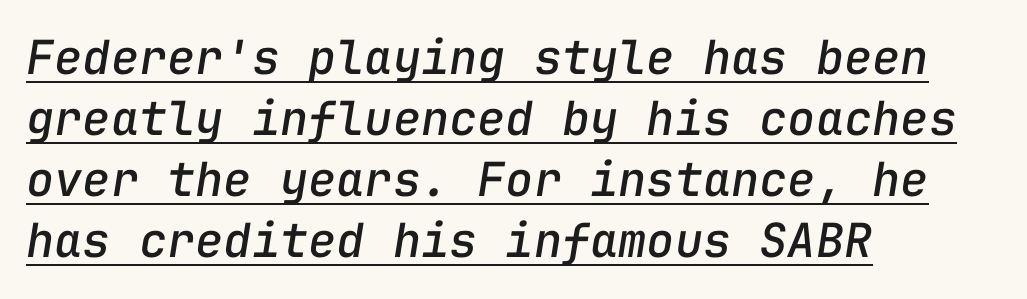
Q: Is the text italic (slanted)? A: Yes, it leans right by about 9 degrees.
Q: Is the text underlined? A: Yes.
Q: How is the paragraph aligned? A: Left-aligned.
Q: Is the spacing between letters normal or unusually wide? A: Normal.
Q: Is the spacing between lines tight, normal or loose? A: Normal.
Q: Width (condensed, normal, or wide)? A: Normal.
Q: Stroke contrast? A: Low.
Q: x-height? A: Medium.
Q: Monospaced? A: Yes.
